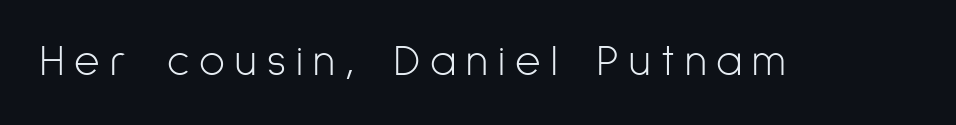
{"serif": "no", "italic": "no", "bold": "no", "weight": "light", "width": "condensed", "stroke_contrast": "low", "x_height": "medium", "monospaced": "no", "underline": "no", "letter_spacing": "wide", "letter_spacing_em": 0.23, "glyph_px": 44}
